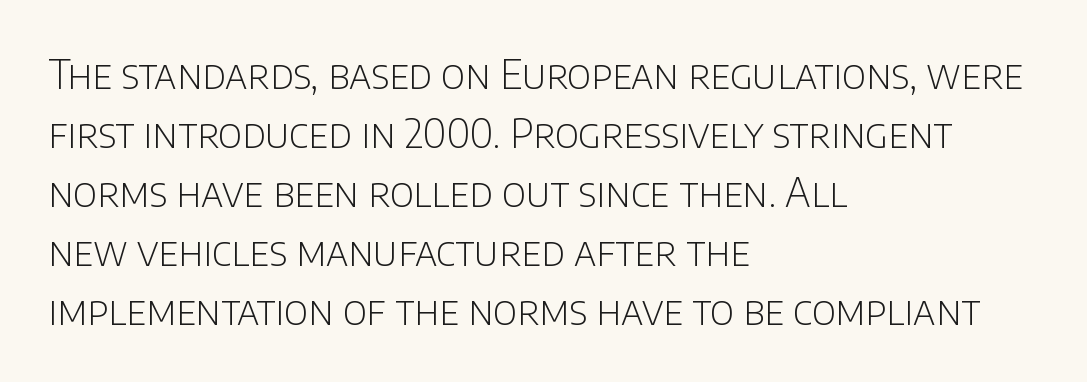
The cut favours lightness, reaching ordinary text weight at its darkest. This rendering employs a face without finishing strokes, i.e., a sans-serif. These lines are rendered in a variable-pitch font. The text block is weighted toward the left margin, trailing off unevenly rightward. The letters sit at their default tracking, neither squeezed nor spread. Successive baselines arrive at the customary interval.
